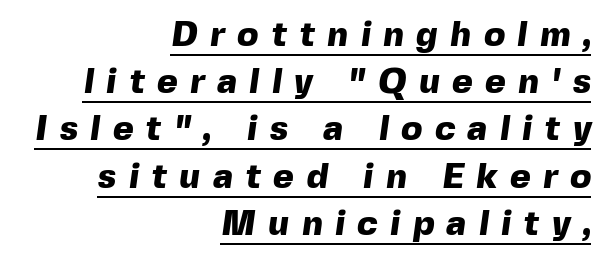
{"serif": "no", "bold": "yes", "weight": "heavy", "width": "normal", "x_height": "medium", "monospaced": "no", "underline": "yes", "align": "right", "line_spacing": "normal", "line_spacing_ratio": 1.35, "letter_spacing": "wide", "letter_spacing_em": 0.36, "glyph_px": 35}
